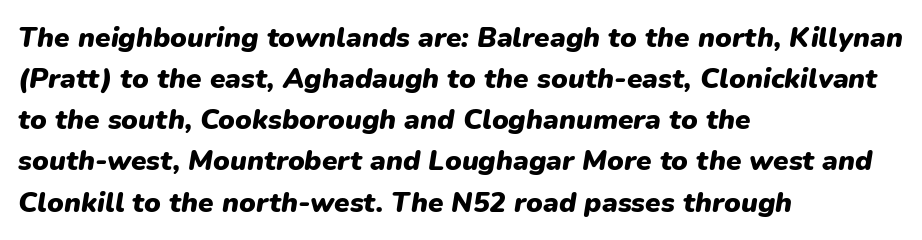
{"italic": "yes", "lean": "right", "slant_degrees": 9, "bold": "yes", "weight": "heavy", "width": "normal", "stroke_contrast": "low", "x_height": "medium", "monospaced": "no", "underline": "no", "align": "left", "line_spacing": "normal", "line_spacing_ratio": 1.47, "letter_spacing": "normal", "letter_spacing_em": 0.0, "glyph_px": 28}
